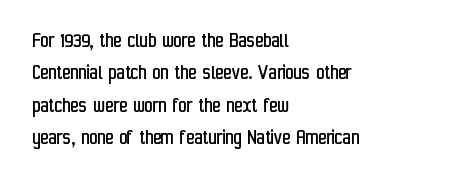
Q: Is the text bold? A: No.
Q: Is the text italic (slanted)? A: No, it is upright.
Q: Is the text underlined? A: No.
Q: How is the paragraph aligned? A: Left-aligned.
Q: Is the spacing between letters normal or unusually wide? A: Normal.
Q: Is the spacing between lines tight, normal or loose? A: Normal.
